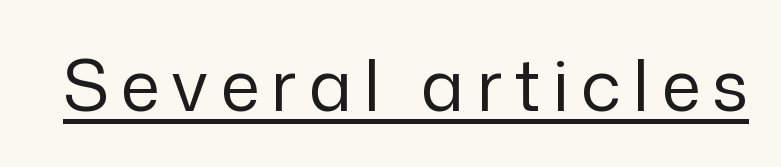
{"serif": "no", "italic": "no", "bold": "no", "weight": "regular", "width": "normal", "stroke_contrast": "low", "x_height": "medium", "monospaced": "no", "underline": "yes", "glyph_px": 71}
